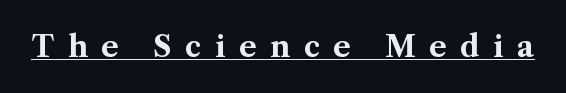
{"serif": "yes", "italic": "no", "bold": "yes", "weight": "bold", "width": "normal", "stroke_contrast": "medium", "x_height": "medium", "monospaced": "no", "underline": "yes", "letter_spacing": "wide", "letter_spacing_em": 0.47, "glyph_px": 29}
